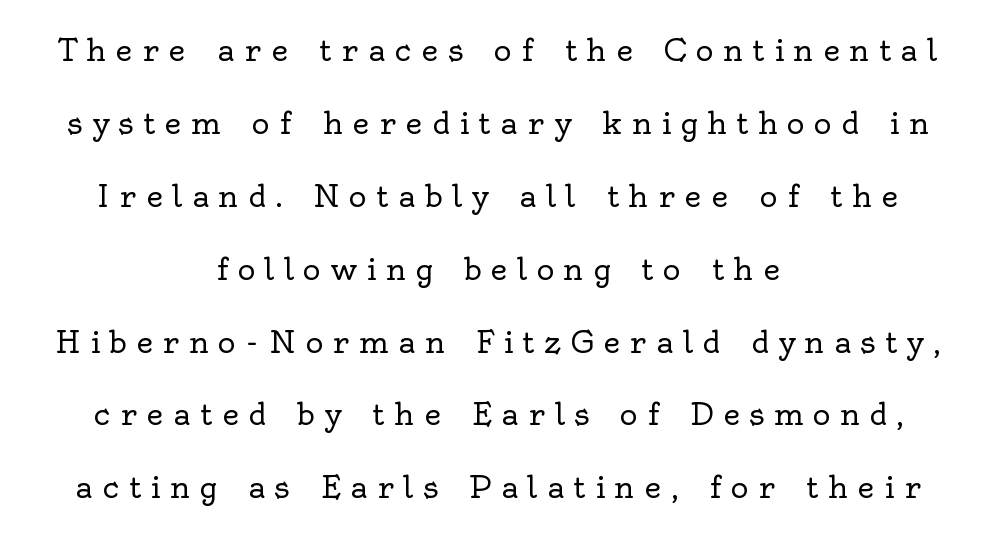
The image shows 30 px regular-weight serif type, upright; set centered, loose line spacing (2.43x), unusually wide letter spacing (+0.31 em), not underlined; a small x-height.
